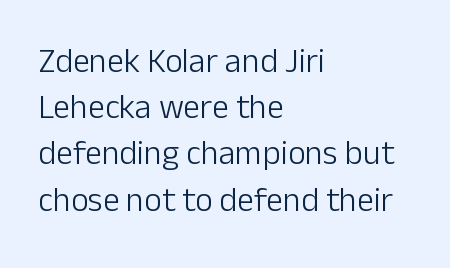
{"serif": "no", "italic": "no", "bold": "no", "weight": "light", "width": "normal", "stroke_contrast": "low", "x_height": "medium", "monospaced": "no", "underline": "no", "align": "left", "line_spacing": "normal", "line_spacing_ratio": 1.36, "letter_spacing": "normal", "letter_spacing_em": 0.0, "glyph_px": 34}
